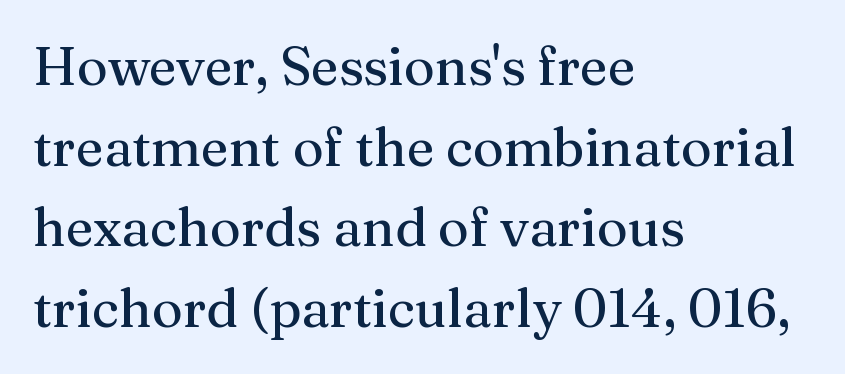
{"serif": "yes", "italic": "no", "width": "normal", "stroke_contrast": "medium", "x_height": "medium", "monospaced": "no", "underline": "no", "align": "left", "line_spacing": "normal", "line_spacing_ratio": 1.52, "letter_spacing": "normal", "letter_spacing_em": 0.0, "glyph_px": 53}
